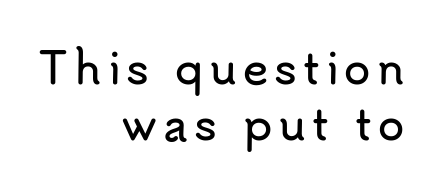
Q: Is the text italic (slanted)? A: No, it is upright.
Q: Is the typeface a serif or a sans-serif typeface? A: Sans-serif.
Q: Is the text underlined? A: No.
Q: How is the paragraph aligned? A: Right-aligned.
Q: Is the spacing between lines tight, normal or loose? A: Normal.
Q: Width (condensed, normal, or wide)? A: Normal.
Q: Stroke contrast? A: Low.
Q: x-height? A: Small.
Q: Monospaced? A: No.
